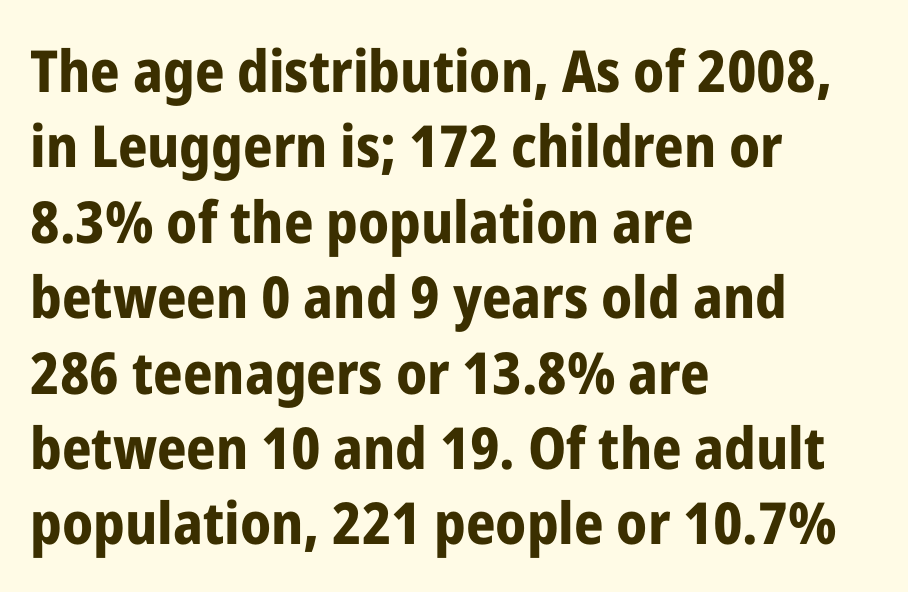
Q: Is the text bold? A: Yes.
Q: Is the text italic (slanted)? A: No, it is upright.
Q: Is the typeface a serif or a sans-serif typeface? A: Sans-serif.
Q: Is the text underlined? A: No.
Q: How is the paragraph aligned? A: Left-aligned.
Q: Is the spacing between letters normal or unusually wide? A: Normal.
Q: Is the spacing between lines tight, normal or loose? A: Normal.
Q: Width (condensed, normal, or wide)? A: Condensed.
Q: Stroke contrast? A: Low.
Q: x-height? A: Medium.
Q: Monospaced? A: No.
